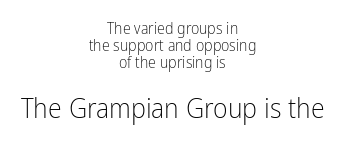
The image shows 28 px light, condensed sans-serif type, upright; set centered, tight line spacing (1.05x), normal letter spacing, not underlined; the second (bottom) block is 1.75x larger; low stroke contrast and a medium x-height.
